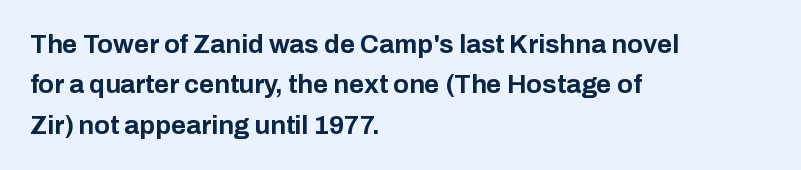
{"italic": "no", "bold": "yes", "underline": "no", "align": "left", "line_spacing": "normal", "line_spacing_ratio": 1.55, "letter_spacing": "normal", "letter_spacing_em": 0.0, "glyph_px": 26}
